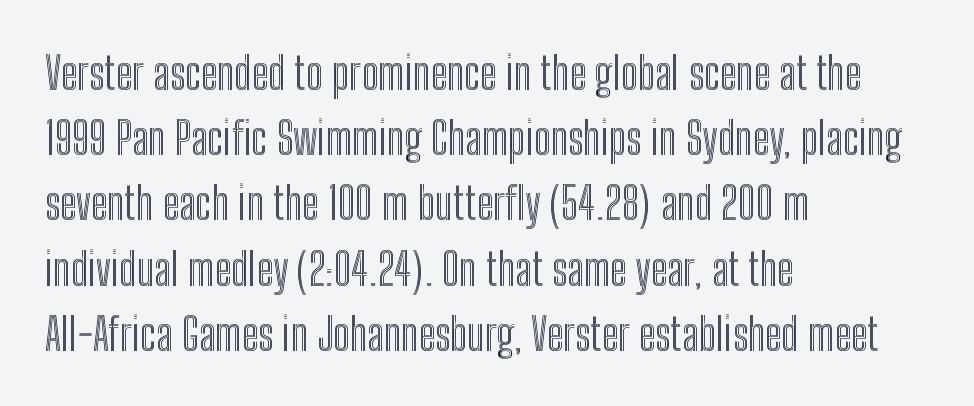
{"italic": "no", "width": "condensed", "x_height": "medium", "monospaced": "no", "underline": "no", "align": "left", "line_spacing": "normal", "line_spacing_ratio": 1.45, "letter_spacing": "normal", "letter_spacing_em": 0.0, "glyph_px": 45}
